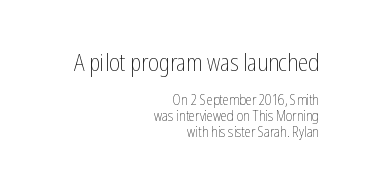
Q: Is the text bold? A: No.
Q: Is the text italic (slanted)? A: No, it is upright.
Q: Is the text underlined? A: No.
Q: How is the paragraph aligned? A: Right-aligned.
Q: Is the spacing between letters normal or unusually wide? A: Normal.
Q: Is the spacing between lines tight, normal or loose? A: Tight.
Q: Which block of text is set in a larger size, the first (top) or the second (bottom)? A: The first (top) one.
